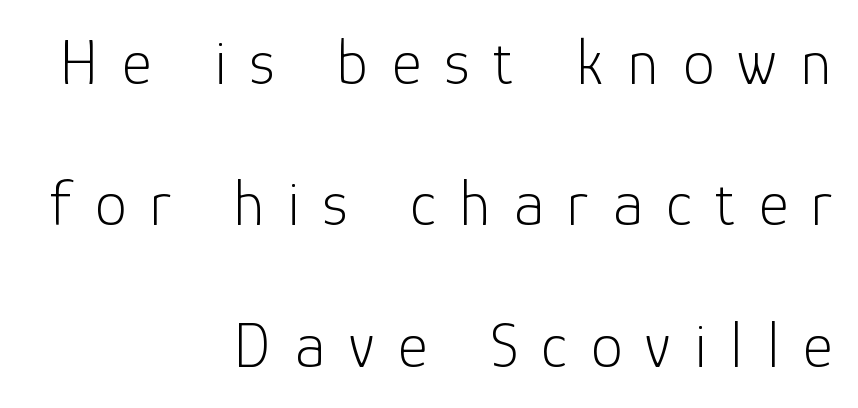
The image shows 64 px light sans-serif type, upright; set right-aligned, loose line spacing (2.21x), unusually wide letter spacing (+0.37 em), not underlined; low stroke contrast and a medium x-height.
